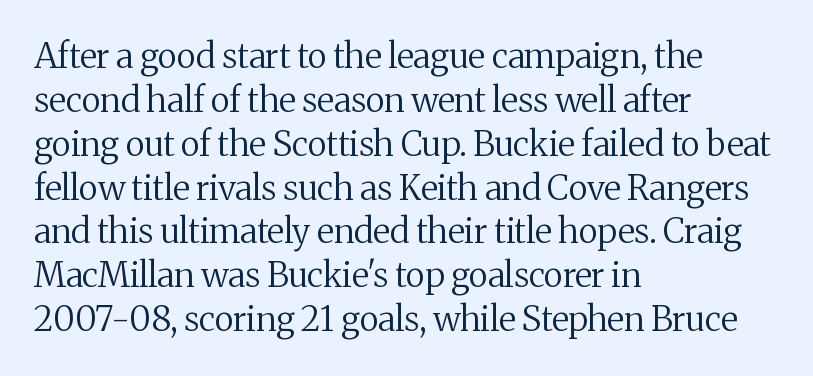
The face looks like a standard text weight, possibly lighter. Proportional: the letters do not fall into vertical columns. A typesetter would call this zero additional tracking. The block of text has a typical density, with ordinary space between rows. The typography opts for an upright posture over an oblique one.
